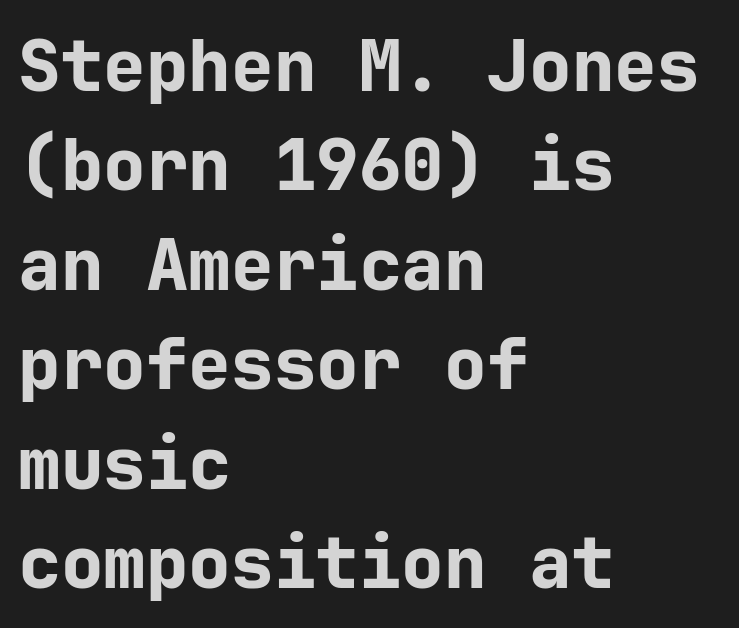
The image shows 71 px bold sans-serif type, upright; set left-aligned, normal line spacing (1.4x), normal letter spacing, not underlined; low stroke contrast and a medium x-height.
